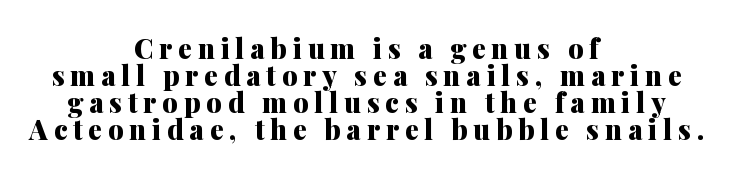
The image shows 27 px bold type, upright; set centered, tight line spacing (1.0x), unusually wide letter spacing (+0.22 em), not underlined.
